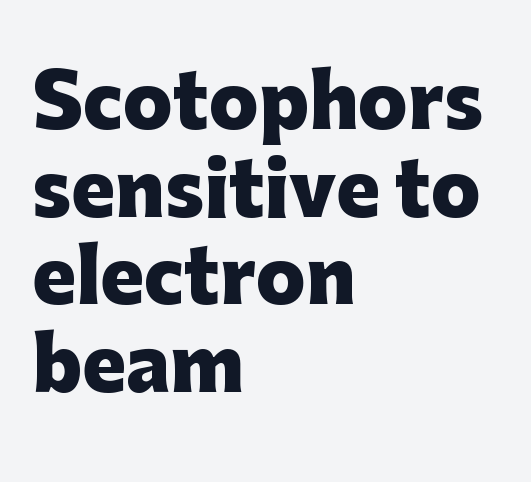
{"serif": "no", "italic": "no", "bold": "yes", "weight": "heavy", "width": "normal", "stroke_contrast": "low", "x_height": "medium", "monospaced": "no", "underline": "no", "align": "left", "line_spacing_ratio": 1.2, "letter_spacing": "normal", "letter_spacing_em": 0.0, "glyph_px": 73}
